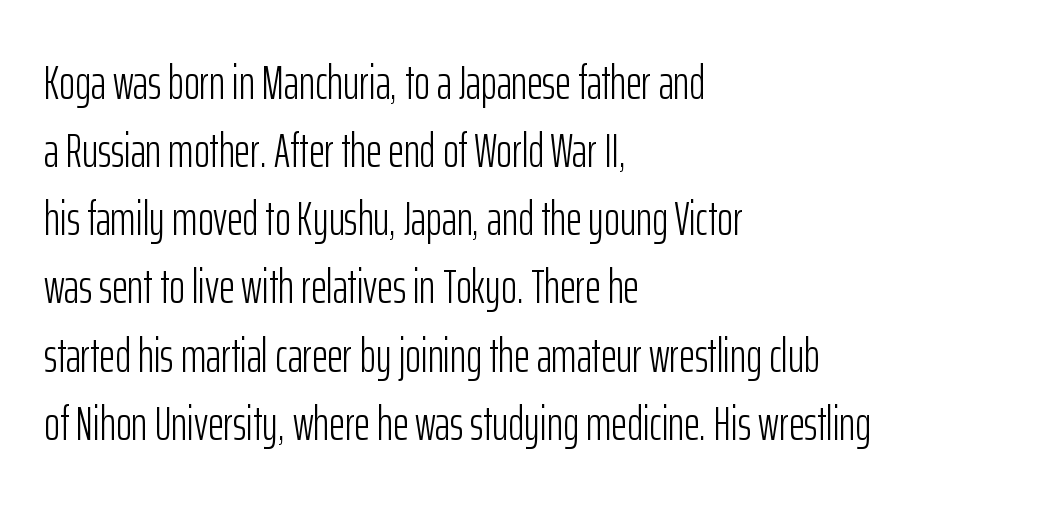
Q: Is the text bold? A: No.
Q: Is the text italic (slanted)? A: No, it is upright.
Q: Is the typeface a serif or a sans-serif typeface? A: Sans-serif.
Q: Is the text underlined? A: No.
Q: How is the paragraph aligned? A: Left-aligned.
Q: Is the spacing between letters normal or unusually wide? A: Normal.
Q: Is the spacing between lines tight, normal or loose? A: Normal.
Q: Width (condensed, normal, or wide)? A: Condensed.
Q: Stroke contrast? A: Low.
Q: x-height? A: Medium.
Q: Monospaced? A: No.
